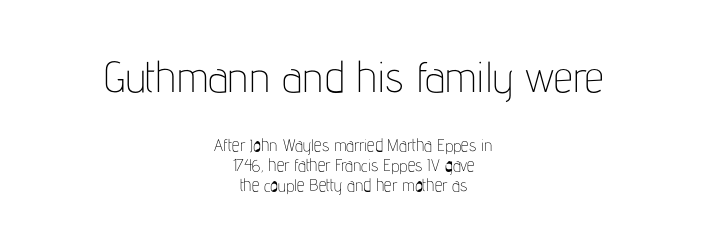
Q: Is the text bold? A: No.
Q: Is the text italic (slanted)? A: No, it is upright.
Q: Is the typeface a serif or a sans-serif typeface? A: Sans-serif.
Q: Is the text underlined? A: No.
Q: How is the paragraph aligned? A: Centered.
Q: Is the spacing between letters normal or unusually wide? A: Normal.
Q: Which block of text is set in a larger size, the first (top) or the second (bottom)? A: The first (top) one.
Q: Width (condensed, normal, or wide)? A: Condensed.
Q: Stroke contrast? A: Low.
Q: x-height? A: Medium.
Q: Monospaced? A: No.
